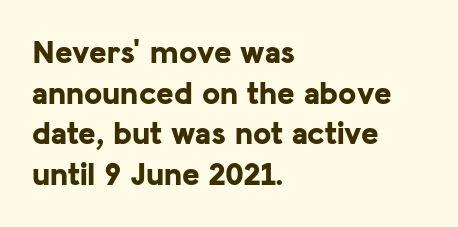
The strokes are fattened all the way to bold. Check where the strokes stop: nothing finishes them off — pure sans. The specimen reads as upright at a glance. Beneath every word, the page is bare. This rendering leaves character spacing at its baseline value.
